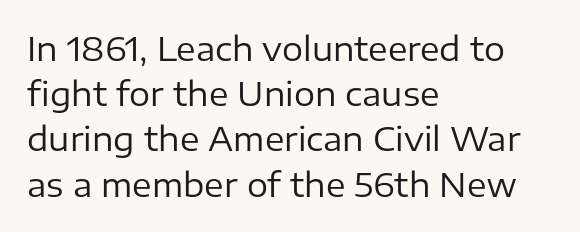
The image shows 33 px regular-weight sans-serif type, upright; set left-aligned, normal line spacing (1.37x), normal letter spacing, not underlined; low stroke contrast and a medium x-height.
